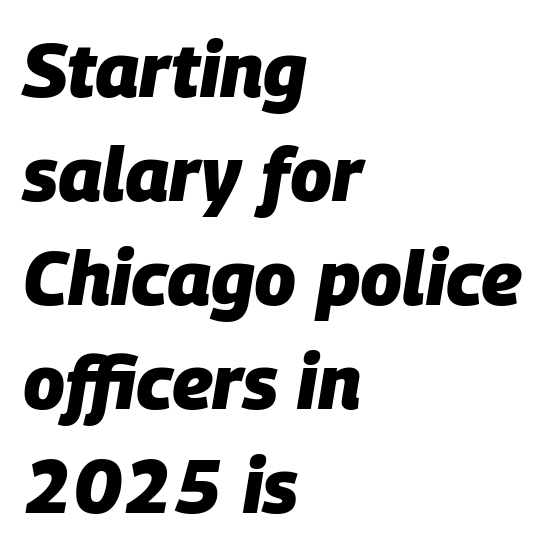
{"italic": "yes", "lean": "right", "slant_degrees": 9, "bold": "yes", "weight": "heavy", "width": "normal", "stroke_contrast": "low", "x_height": "large", "monospaced": "no", "underline": "no", "align": "left", "line_spacing": "normal", "line_spacing_ratio": 1.37, "letter_spacing": "normal", "letter_spacing_em": 0.0, "glyph_px": 76}
